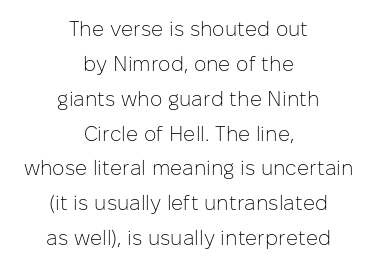
{"italic": "no", "bold": "no", "underline": "no", "align": "center", "line_spacing": "normal", "line_spacing_ratio": 1.66, "letter_spacing": "normal", "letter_spacing_em": 0.0, "glyph_px": 21}
